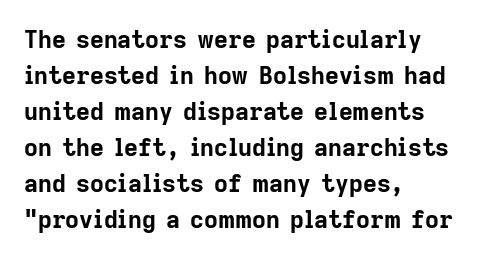
These lines are set flush left with a ragged right edge. Upright lettering throughout. Compared with typical body copy, the letter spacing here is the same. The line-height multiplier appears to be the usual default.
